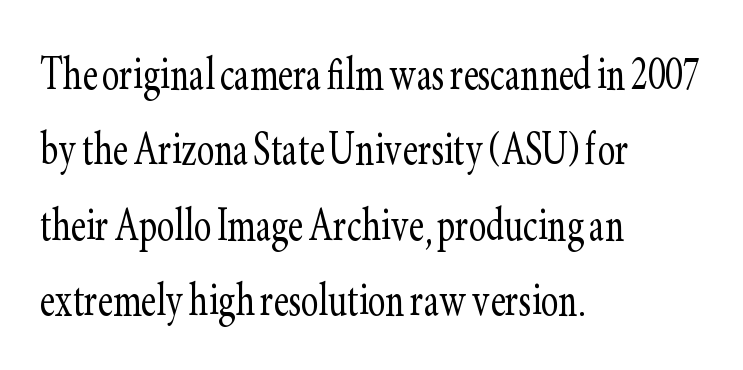
{"serif": "yes", "italic": "no", "bold": "no", "weight": "light", "width": "condensed", "stroke_contrast": "low", "x_height": "small", "monospaced": "no", "underline": "no", "align": "left", "line_spacing": "normal", "line_spacing_ratio": 1.42, "letter_spacing": "normal", "letter_spacing_em": 0.0, "glyph_px": 53}
